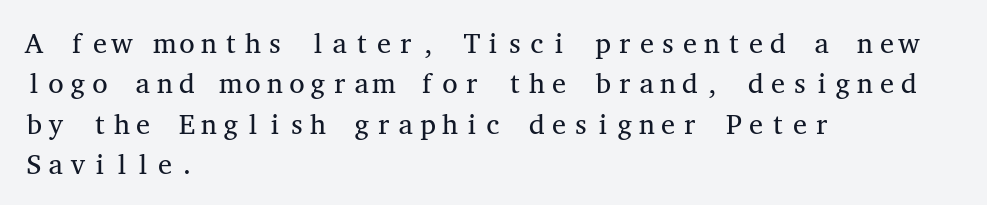
Is the stroke heavy? The answer is a plain regular-or-lighter. Does extra space separate the letters? No, they use regular spacing. This is the regular roman posture of the typeface. A classic flush-left, rag-right setting is used for this passage.
